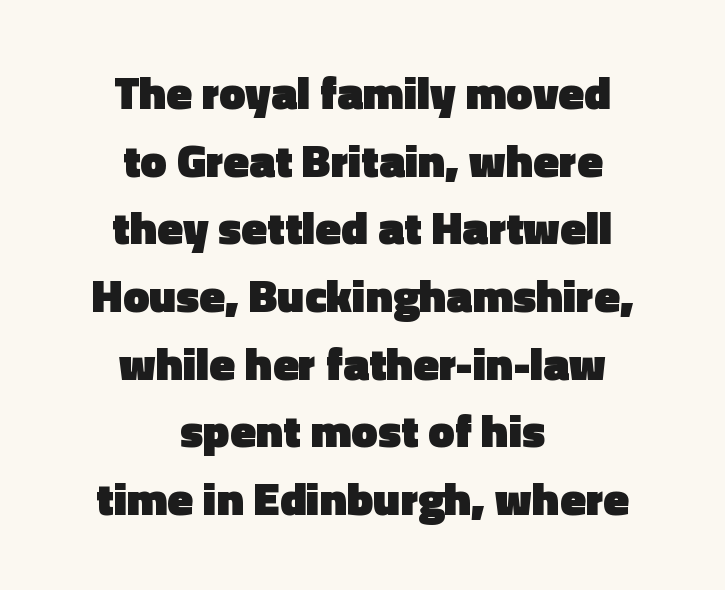
The image shows 47 px heavy sans-serif type, upright; set centered, normal line spacing (1.44x), normal letter spacing, not underlined; a medium x-height.
